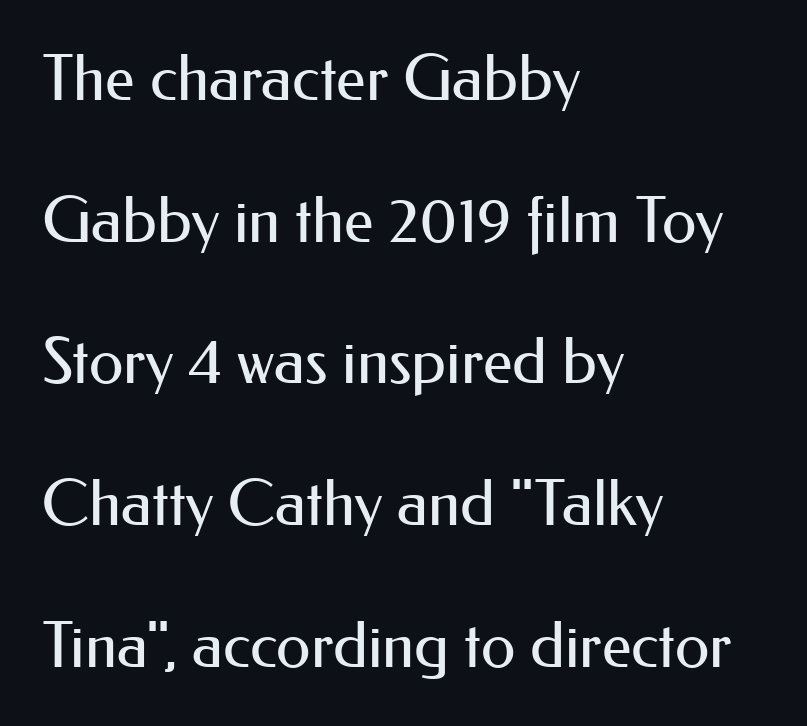
Q: Is the text bold? A: No.
Q: Is the text italic (slanted)? A: No, it is upright.
Q: Is the typeface a serif or a sans-serif typeface? A: Sans-serif.
Q: Is the text underlined? A: No.
Q: How is the paragraph aligned? A: Left-aligned.
Q: Is the spacing between letters normal or unusually wide? A: Normal.
Q: Is the spacing between lines tight, normal or loose? A: Loose.
Q: Width (condensed, normal, or wide)? A: Normal.
Q: Stroke contrast? A: Medium.
Q: x-height? A: Small.
Q: Monospaced? A: No.
